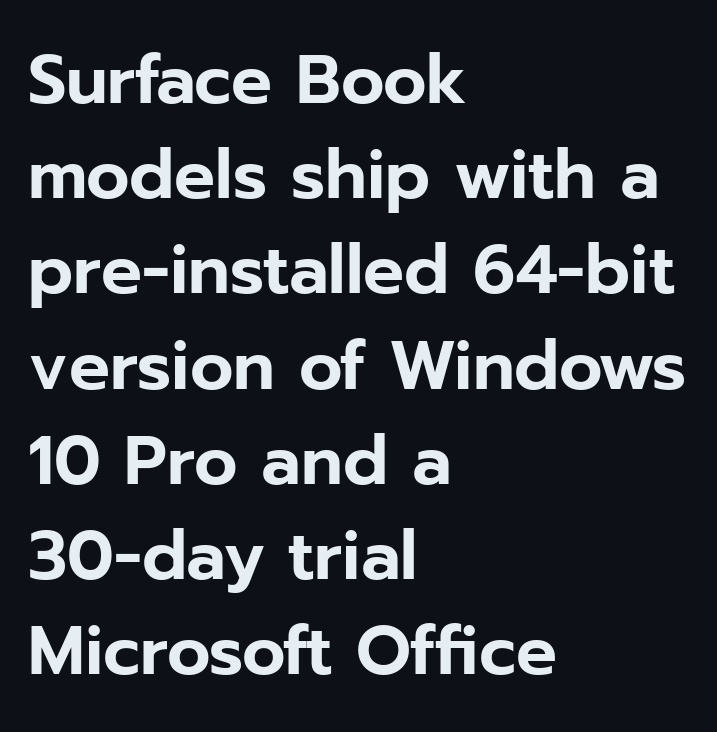
{"serif": "no", "italic": "no", "width": "normal", "stroke_contrast": "low", "x_height": "medium", "monospaced": "no", "underline": "no", "align": "left", "line_spacing": "normal", "line_spacing_ratio": 1.4, "letter_spacing": "normal", "letter_spacing_em": 0.0, "glyph_px": 68}
